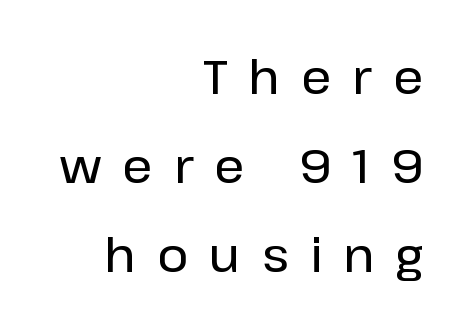
Q: Is the text italic (slanted)? A: No, it is upright.
Q: Is the typeface a serif or a sans-serif typeface? A: Sans-serif.
Q: Is the text underlined? A: No.
Q: How is the paragraph aligned? A: Right-aligned.
Q: Is the spacing between letters normal or unusually wide? A: Unusually wide.
Q: Width (condensed, normal, or wide)? A: Normal.
Q: Stroke contrast? A: Low.
Q: x-height? A: Medium.
Q: Monospaced? A: No.
